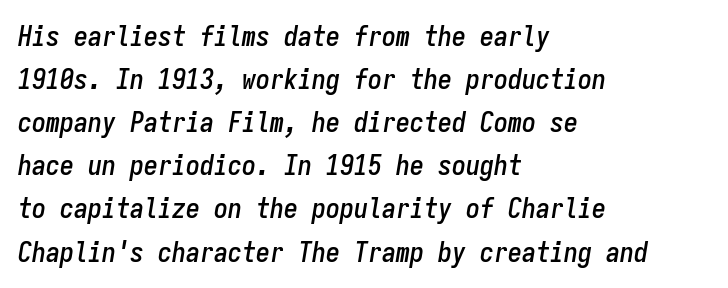
Q: Is the text italic (slanted)? A: Yes, it leans right by about 9 degrees.
Q: Is the text underlined? A: No.
Q: How is the paragraph aligned? A: Left-aligned.
Q: Is the spacing between letters normal or unusually wide? A: Normal.
Q: Is the spacing between lines tight, normal or loose? A: Normal.
Q: Width (condensed, normal, or wide)? A: Condensed.
Q: Stroke contrast? A: Low.
Q: x-height? A: Medium.
Q: Monospaced? A: Yes.
